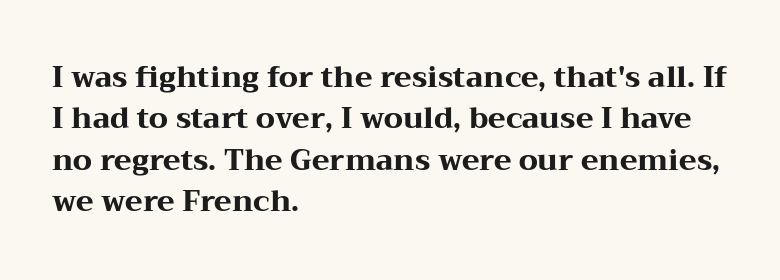
{"serif": "yes", "italic": "no", "bold": "yes", "weight": "heavy", "width": "wide", "stroke_contrast": "medium", "x_height": "medium", "monospaced": "no", "underline": "no", "align": "left", "line_spacing": "normal", "line_spacing_ratio": 1.43, "letter_spacing": "normal", "letter_spacing_em": 0.0, "glyph_px": 29}
